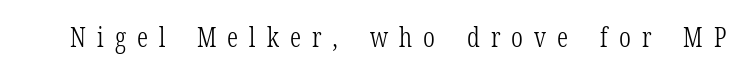
The image shows 27 px text type, upright; set unusually wide letter spacing (+0.41 em), not underlined.
